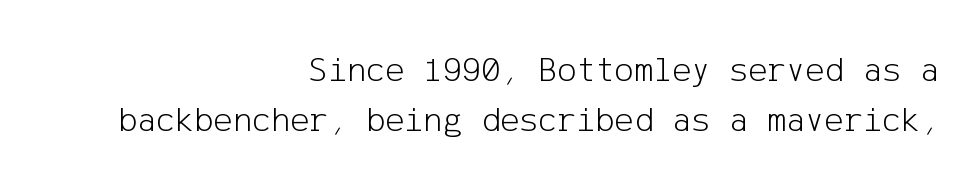
{"serif": "no", "italic": "no", "bold": "no", "weight": "light", "width": "normal", "stroke_contrast": "low", "x_height": "medium", "underline": "no", "align": "right", "line_spacing": "normal", "line_spacing_ratio": 1.38, "letter_spacing": "normal", "letter_spacing_em": 0.0, "glyph_px": 36}
